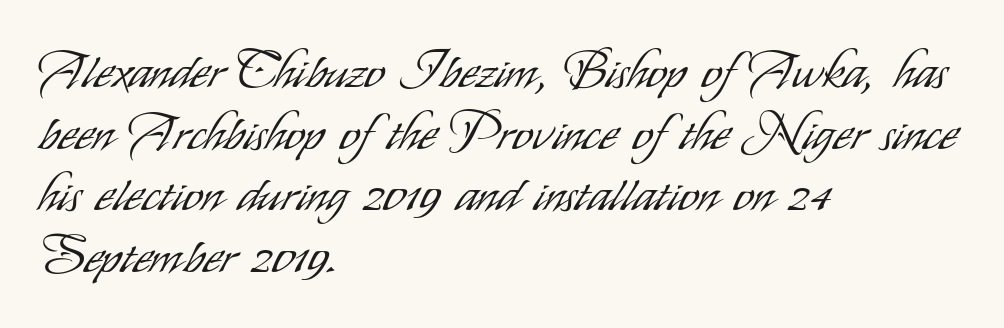
Q: Is the text bold? A: No.
Q: Is the text italic (slanted)? A: Yes.
Q: Is the typeface a serif or a sans-serif typeface? A: Sans-serif.
Q: Is the text underlined? A: No.
Q: How is the paragraph aligned? A: Left-aligned.
Q: Is the spacing between letters normal or unusually wide? A: Normal.
Q: Width (condensed, normal, or wide)? A: Condensed.
Q: Stroke contrast? A: Low.
Q: x-height? A: Small.
Q: Monospaced? A: No.
